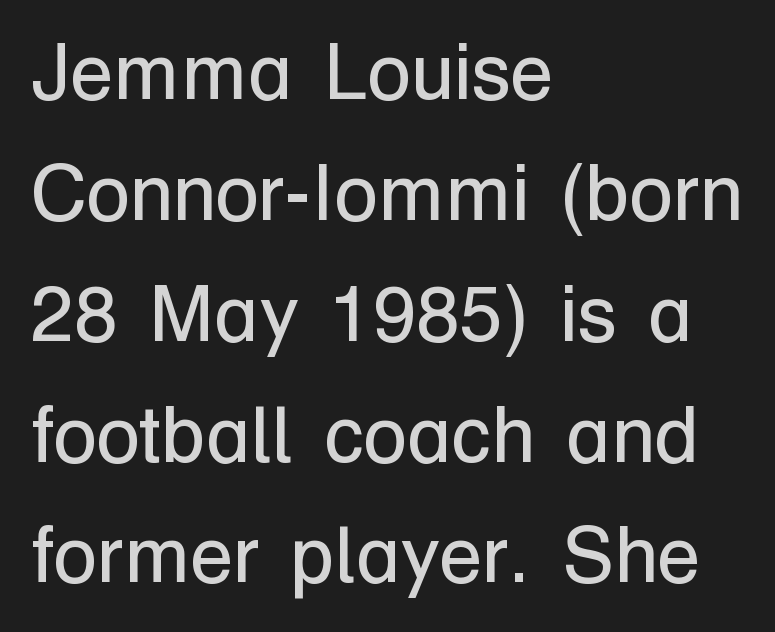
{"serif": "no", "italic": "no", "bold": "no", "weight": "regular", "width": "normal", "stroke_contrast": "low", "x_height": "medium", "monospaced": "no", "underline": "no", "align": "left", "line_spacing": "normal", "line_spacing_ratio": 1.53, "letter_spacing": "normal", "letter_spacing_em": 0.0, "glyph_px": 79}
